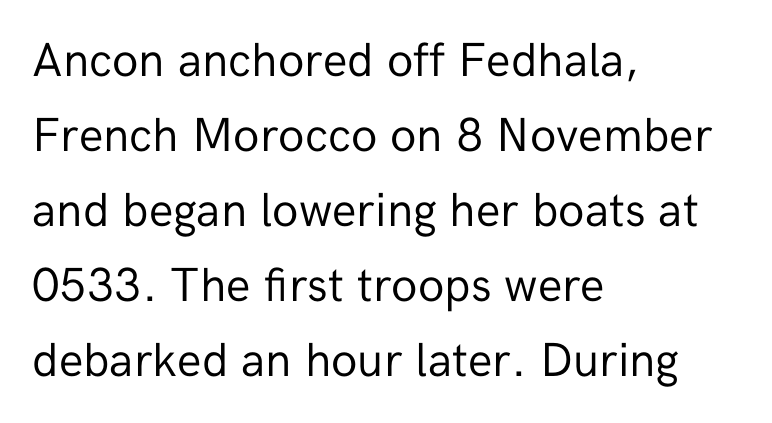
The image shows 48 px regular-weight sans-serif type, upright; set left-aligned, normal line spacing (1.56x), normal letter spacing, not underlined; low stroke contrast and a medium x-height.
